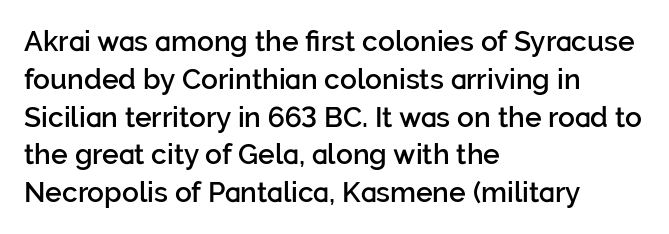
The image shows 28 px semibold sans-serif type, upright; set left-aligned, normal line spacing (1.35x), normal letter spacing, not underlined; low stroke contrast and a medium x-height.
